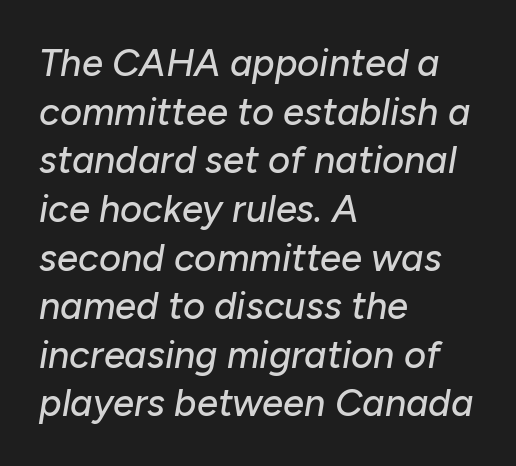
Think of a printed novel: that variable character pitch is what you see here. The typesetter chose a ragged-right arrangement here. Italic: yes, the glyphs are oblique. This sample uses plain, unmodified letter spacing. Underlining? Definitely not there.
